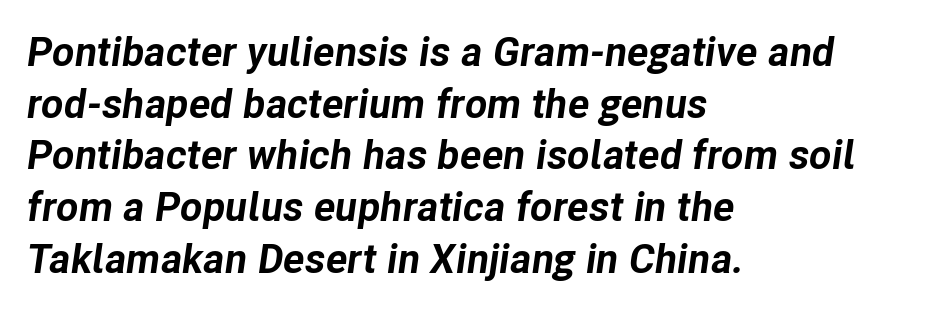
The image shows 41 px bold type, italic (leaning right); set left-aligned, normal line spacing (1.26x), normal letter spacing, not underlined; low stroke contrast and a medium x-height.
